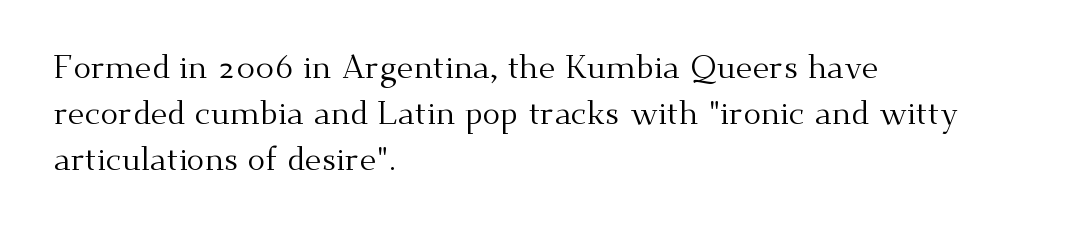
{"serif": "yes", "italic": "no", "bold": "no", "weight": "regular", "width": "normal", "stroke_contrast": "medium", "x_height": "small", "monospaced": "no", "underline": "no", "align": "left", "line_spacing": "normal", "line_spacing_ratio": 1.4, "letter_spacing": "normal", "letter_spacing_em": 0.0, "glyph_px": 33}
